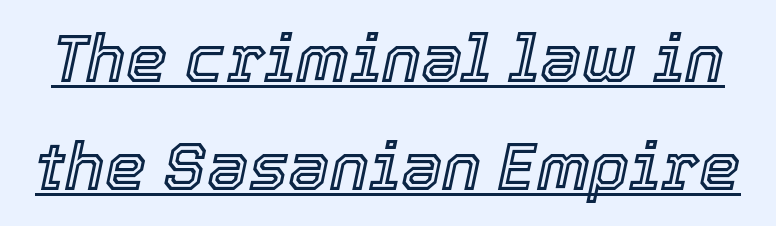
{"italic": "yes", "lean": "right", "slant_degrees": 12, "width": "normal", "x_height": "medium", "monospaced": "no", "underline": "yes", "line_spacing": "normal", "line_spacing_ratio": 1.63, "letter_spacing": "normal", "letter_spacing_em": 0.0, "glyph_px": 66}
